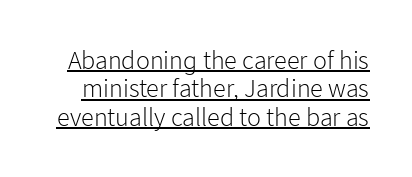
Is the stroke heavy? The answer is a plain regular-or-lighter. The words here are underlined. This block would grow much taller if given ordinary leading; it's compressed now. These lines keep a tight, regular rhythm from letter to letter. Style check: upright.
